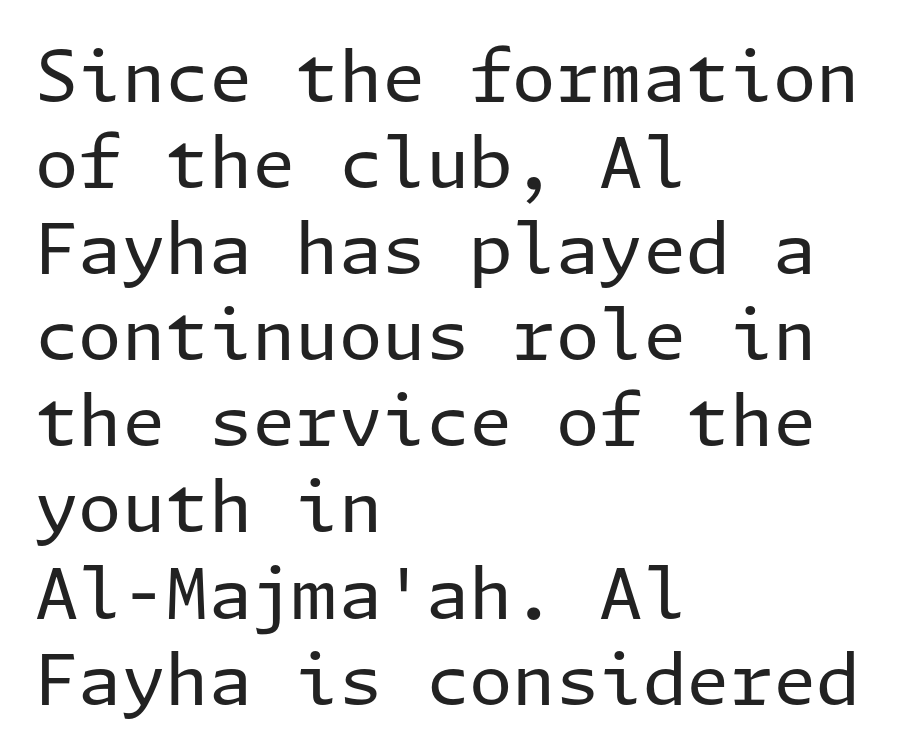
{"serif": "no", "italic": "no", "bold": "no", "weight": "regular", "width": "normal", "stroke_contrast": "low", "x_height": "medium", "underline": "no", "align": "left", "line_spacing_ratio": 1.23, "letter_spacing": "normal", "letter_spacing_em": 0.0, "glyph_px": 70}
